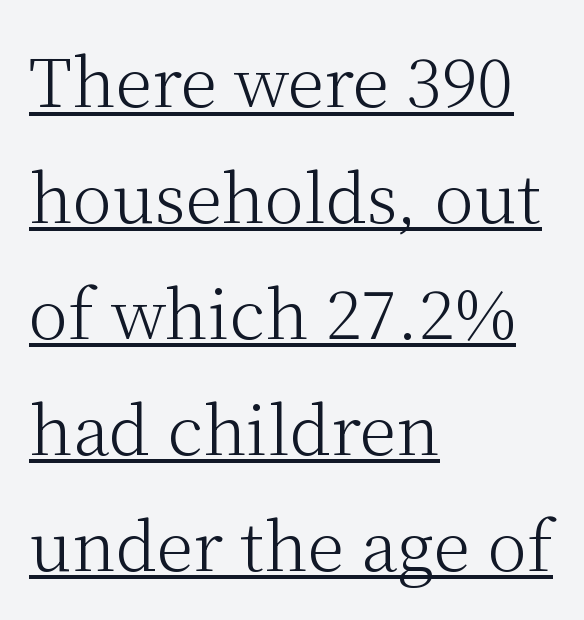
Q: Is the text bold? A: No.
Q: Is the text italic (slanted)? A: No, it is upright.
Q: Is the typeface a serif or a sans-serif typeface? A: Serif.
Q: Is the text underlined? A: Yes.
Q: How is the paragraph aligned? A: Left-aligned.
Q: Is the spacing between letters normal or unusually wide? A: Normal.
Q: Width (condensed, normal, or wide)? A: Normal.
Q: Stroke contrast? A: Medium.
Q: x-height? A: Medium.
Q: Monospaced? A: No.
